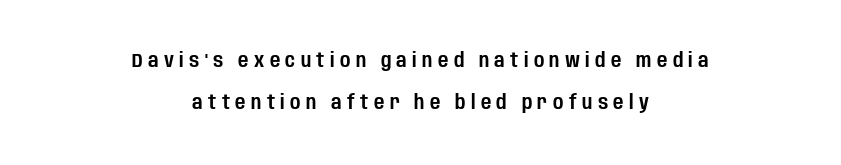
Centered paragraph, ragged on both sides. Designer's note — italics off, roman on. Leading is clearly above the norm, producing a sparse column. Letter spacing: wide. The zone under the glyphs is completely vacant.
